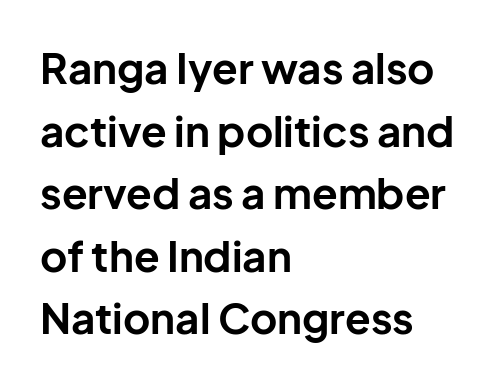
The image shows 42 px bold sans-serif type, upright; set left-aligned, normal line spacing (1.49x), normal letter spacing, not underlined; low stroke contrast and a medium x-height.
